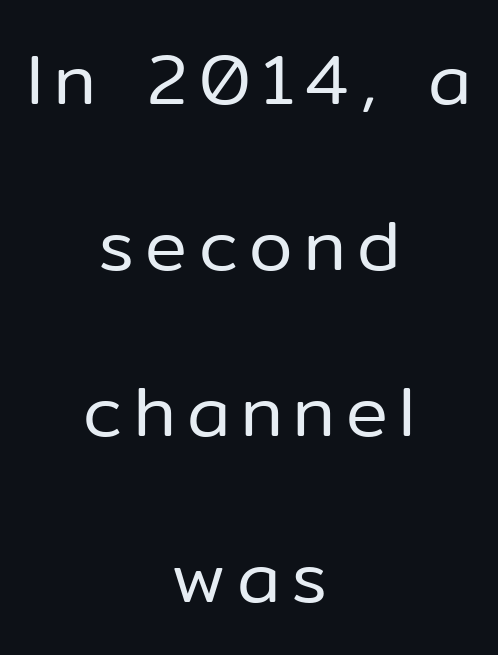
{"serif": "no", "italic": "no", "bold": "no", "weight": "regular", "width": "normal", "stroke_contrast": "low", "x_height": "medium", "monospaced": "no", "underline": "no", "align": "center", "line_spacing": "loose", "line_spacing_ratio": 2.37, "glyph_px": 70}
